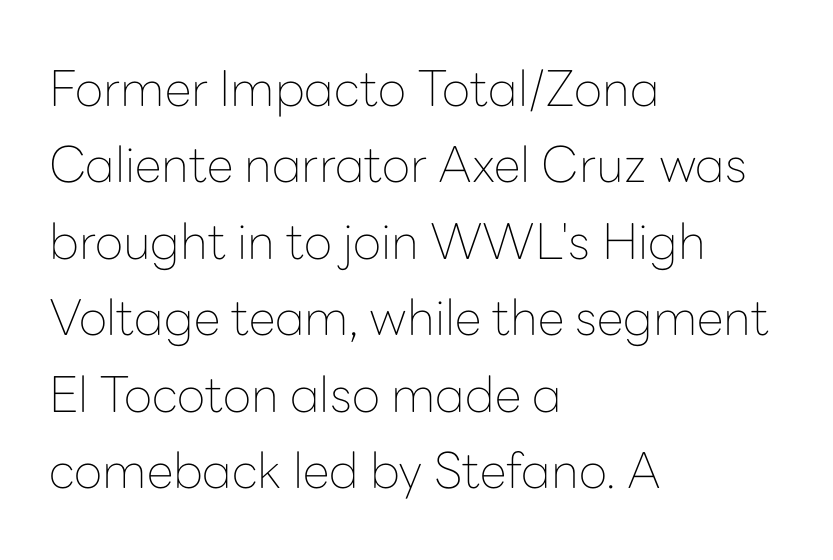
One glance says typical: line gaps are just what's usual. The specimen omits any rule beneath the text block's lines. Each letter's strokes conclude bluntly, with no projecting serifs. Italic? Not at all — the glyphs are vertical. Notice how the passage keeps a crisp vertical edge on the left only. Do the characters align in a grid? No, the font is proportional.
